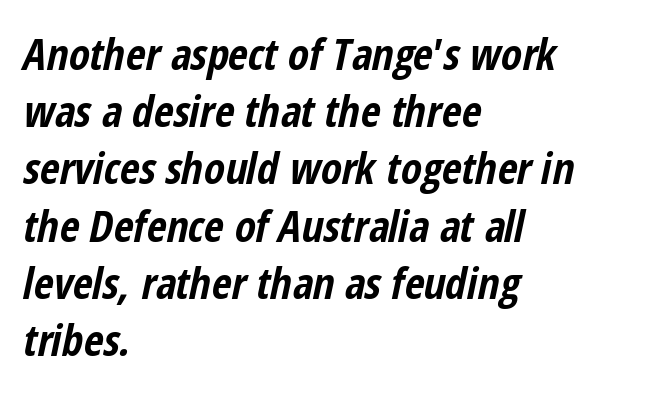
The image shows 43 px bold, condensed type, italic (leaning right); set left-aligned, normal line spacing (1.33x), normal letter spacing, not underlined; low stroke contrast and a medium x-height.
